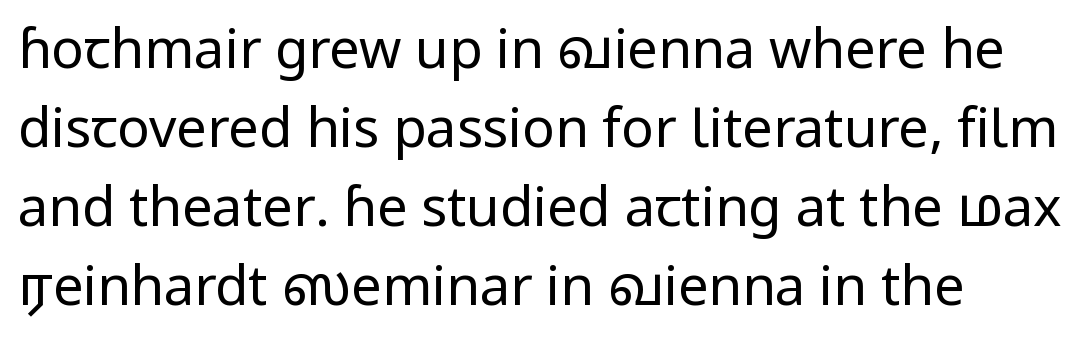
The text was rendered using a sans face with plain stroke endings. The gap between lines stays unmarked. Horizontal alignment here is leftward, the default for most running prose. Tall strokes in this sample are plumb rather than angled.
